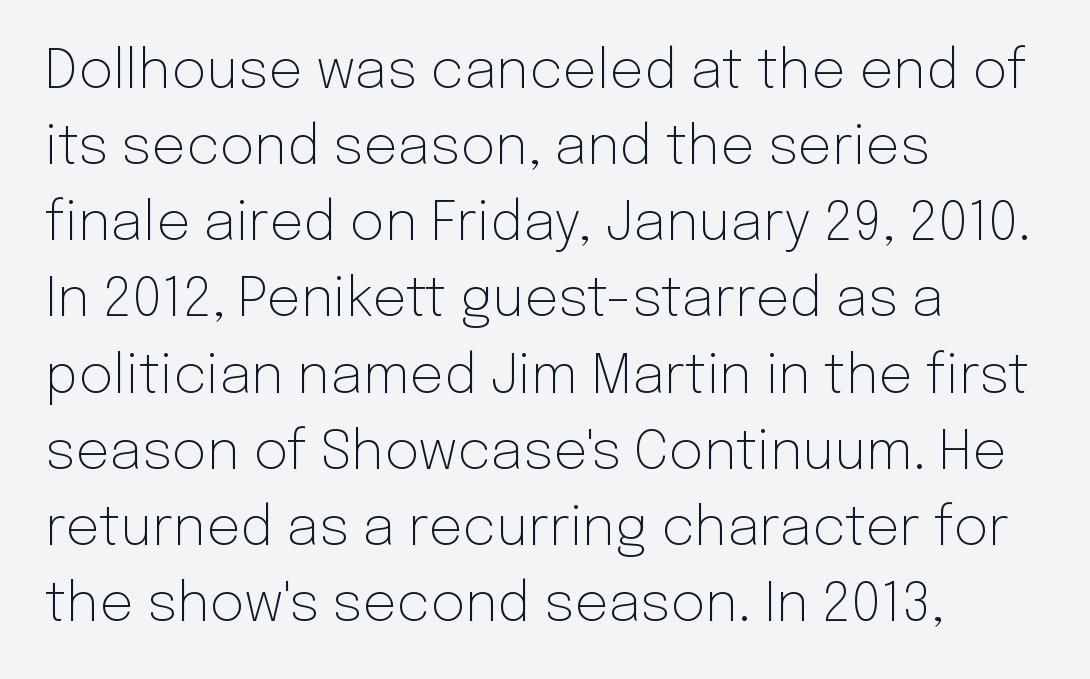
The image shows 54 px light sans-serif type, upright; set left-aligned, normal line spacing (1.41x), normal letter spacing, not underlined; low stroke contrast and a medium x-height.
